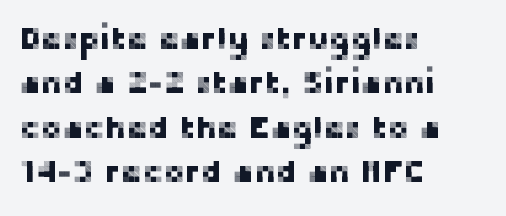
{"serif": "no", "italic": "no", "width": "normal", "stroke_contrast": "low", "x_height": "medium", "monospaced": "no", "underline": "no", "align": "left", "line_spacing": "normal", "line_spacing_ratio": 1.39, "letter_spacing": "normal", "letter_spacing_em": 0.0, "glyph_px": 32}
